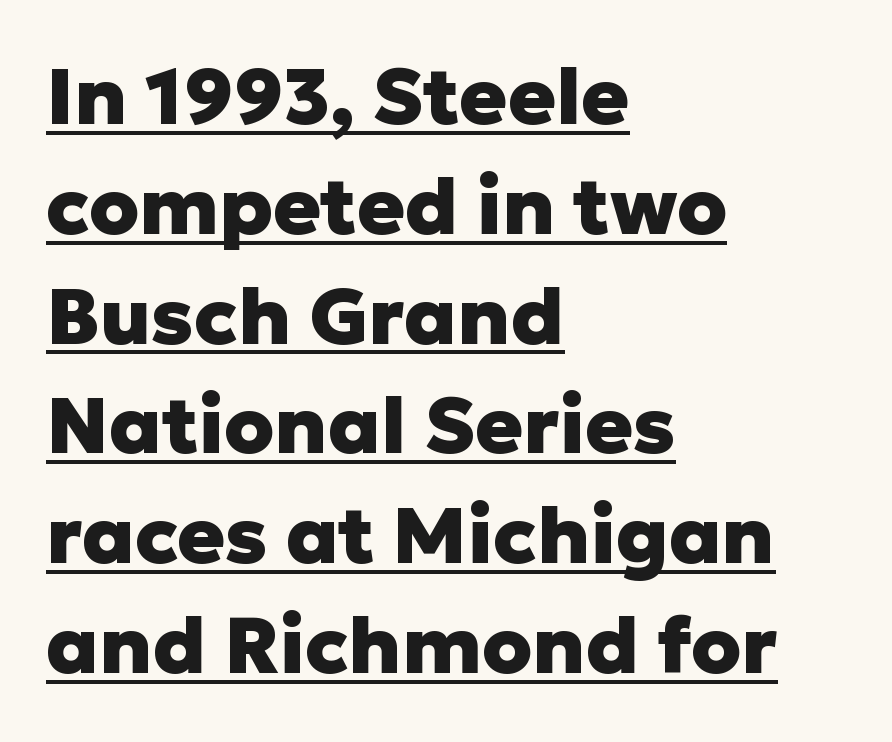
{"serif": "no", "italic": "no", "bold": "yes", "weight": "heavy", "width": "normal", "stroke_contrast": "low", "x_height": "medium", "monospaced": "no", "underline": "yes", "align": "left", "line_spacing": "normal", "line_spacing_ratio": 1.39, "letter_spacing": "normal", "letter_spacing_em": 0.0, "glyph_px": 79}
